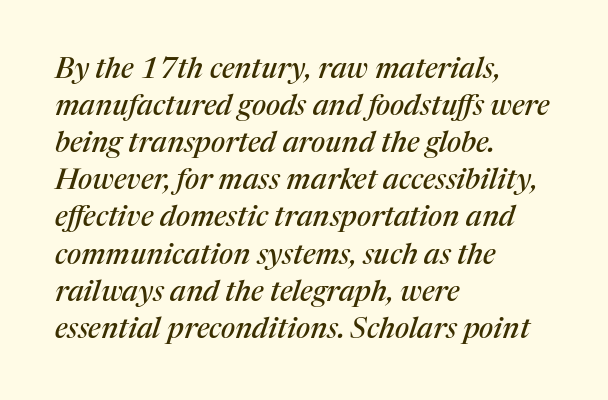
Q: Is the text italic (slanted)? A: Yes, it leans right by about 17 degrees.
Q: Is the typeface a serif or a sans-serif typeface? A: Serif.
Q: Is the text underlined? A: No.
Q: How is the paragraph aligned? A: Left-aligned.
Q: Is the spacing between letters normal or unusually wide? A: Normal.
Q: Is the spacing between lines tight, normal or loose? A: Normal.
Q: Width (condensed, normal, or wide)? A: Normal.
Q: Stroke contrast? A: Medium.
Q: x-height? A: Medium.
Q: Monospaced? A: No.
